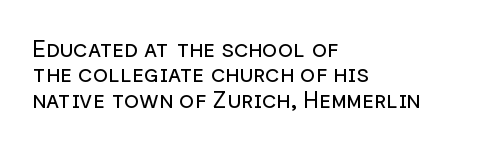
The image shows 23 px text type, upright; set left-aligned, tight line spacing (1.1x), normal letter spacing, not underlined.
